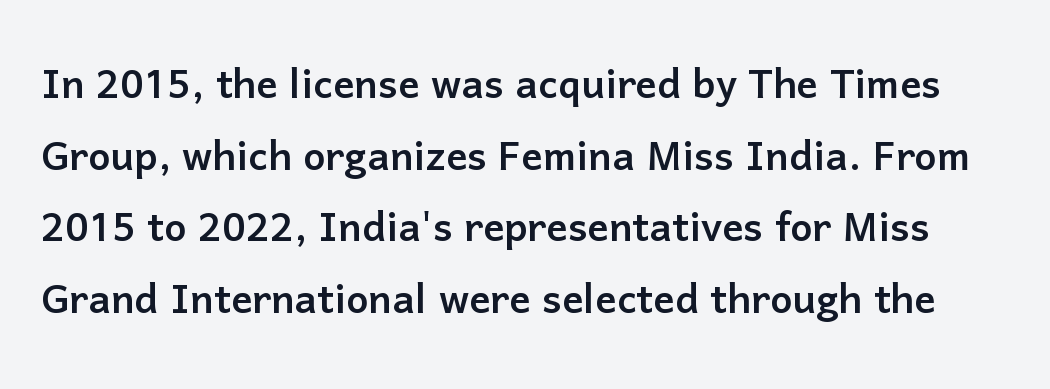
The image shows 53 px sans-serif type, upright; set normal line spacing (1.35x), normal letter spacing, not underlined; low stroke contrast and a medium x-height.
